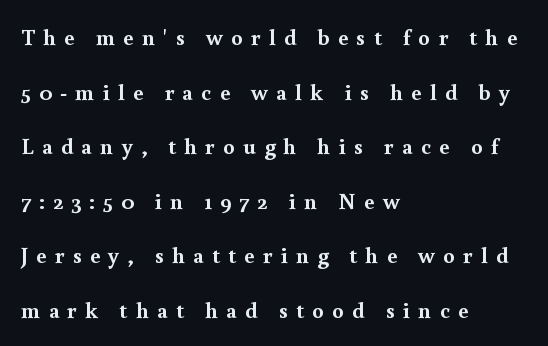
Q: Is the text bold? A: Yes.
Q: Is the text italic (slanted)? A: No, it is upright.
Q: Is the text underlined? A: No.
Q: How is the paragraph aligned? A: Left-aligned.
Q: Is the spacing between letters normal or unusually wide? A: Unusually wide.
Q: Is the spacing between lines tight, normal or loose? A: Loose.
